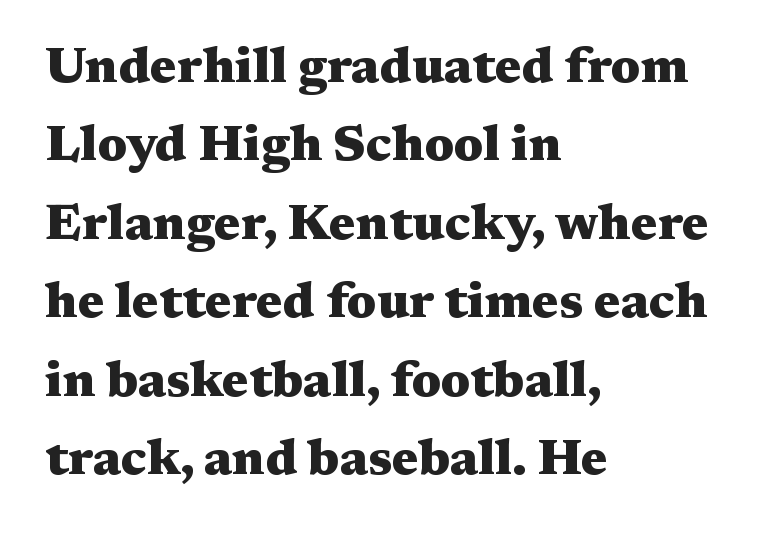
{"serif": "yes", "italic": "no", "bold": "yes", "weight": "heavy", "width": "wide", "stroke_contrast": "medium", "x_height": "medium", "monospaced": "no", "underline": "no", "align": "left", "line_spacing": "normal", "line_spacing_ratio": 1.57, "letter_spacing": "normal", "letter_spacing_em": 0.0, "glyph_px": 50}
